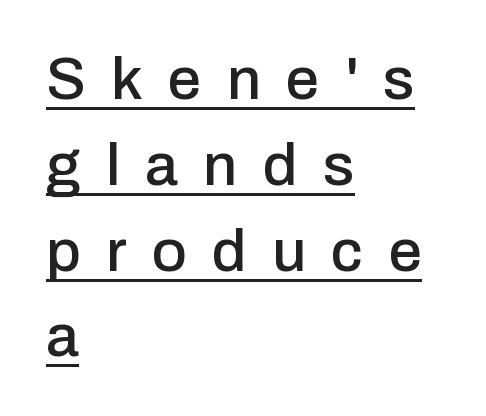
Q: Is the text italic (slanted)? A: No, it is upright.
Q: Is the typeface a serif or a sans-serif typeface? A: Sans-serif.
Q: Is the text underlined? A: Yes.
Q: How is the paragraph aligned? A: Left-aligned.
Q: Is the spacing between letters normal or unusually wide? A: Unusually wide.
Q: Is the spacing between lines tight, normal or loose? A: Normal.
Q: Width (condensed, normal, or wide)? A: Normal.
Q: Stroke contrast? A: Low.
Q: x-height? A: Medium.
Q: Monospaced? A: No.
